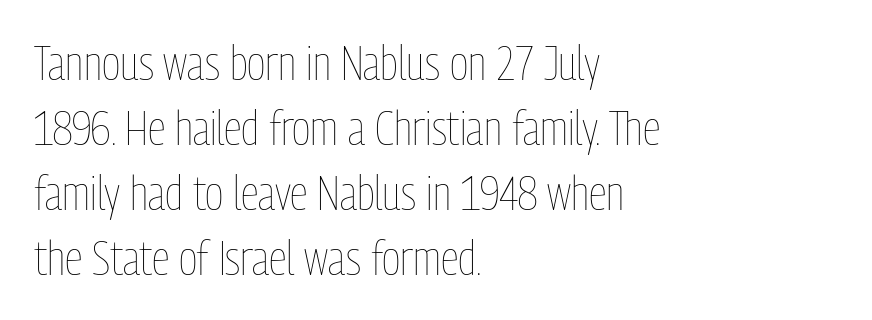
{"italic": "no", "bold": "no", "weight": "thin", "width": "condensed", "stroke_contrast": "low", "x_height": "medium", "monospaced": "no", "underline": "no", "align": "left", "line_spacing": "normal", "line_spacing_ratio": 1.38, "letter_spacing": "normal", "letter_spacing_em": 0.0, "glyph_px": 47}
